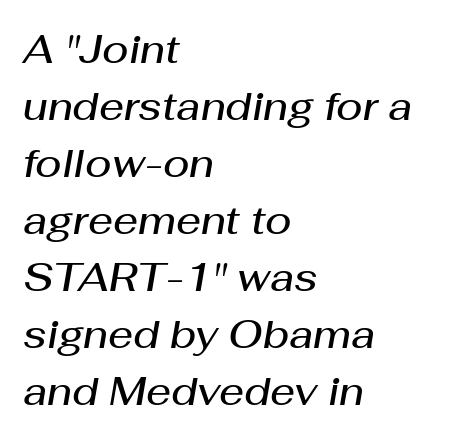
{"italic": "yes", "lean": "right", "slant_degrees": 10, "bold": "semi", "weight": "semibold", "width": "normal", "stroke_contrast": "medium", "x_height": "medium", "monospaced": "no", "underline": "no", "align": "left", "line_spacing": "normal", "line_spacing_ratio": 1.46, "letter_spacing": "normal", "letter_spacing_em": 0.0, "glyph_px": 39}
